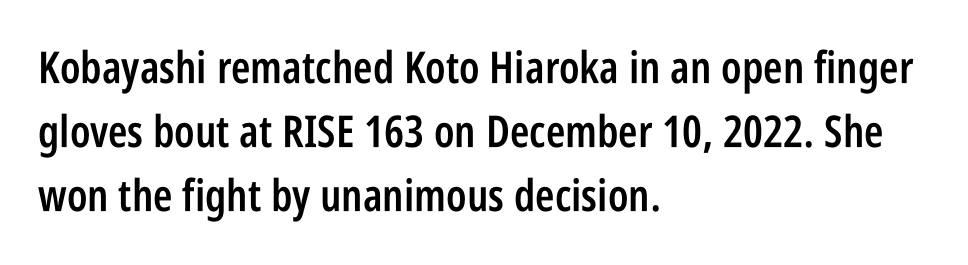
The baseline area is clear. Honestly, the row spacing looks completely unremarkable. When letters stand straight like this, we call the style roman or upright. These lines keep a tight, regular rhythm from letter to letter. The glyphs have the mass of a demibold cut, below bold.
